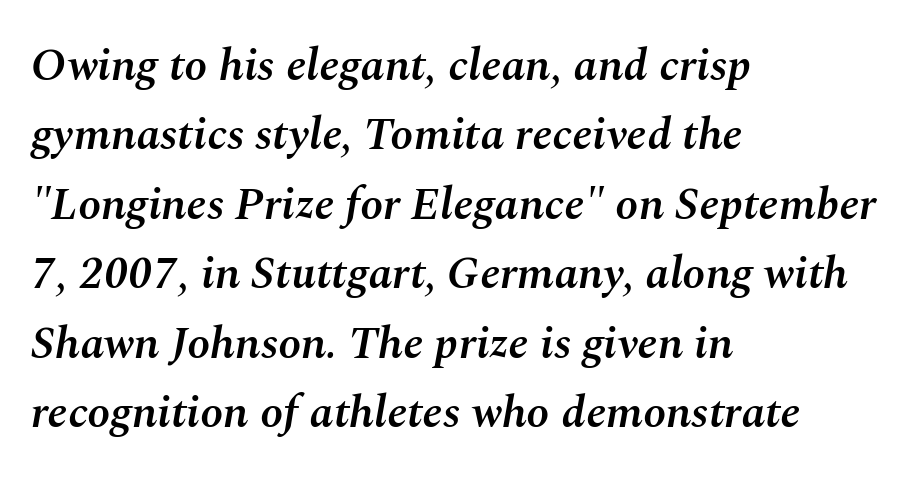
There's an unmistakable incline to the writing here. A somewhat darkened texture: the type is semibold rather than bold. A student would call this left alignment; a typographer would say flush left, rag right. Varying glyph widths throughout — classic text-font behaviour.
